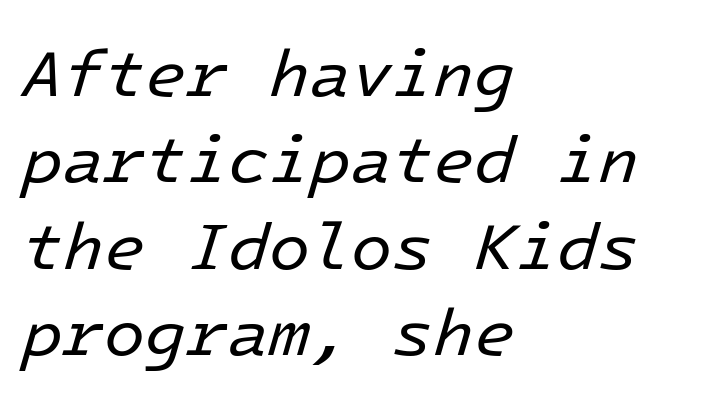
Notice how the stems are inclined rather than vertical — that's the hallmark of italics. Each new line begins a customary step beneath the previous one. Clear beneath every line of the passage. Leftover space on each line is placed entirely after the last word. The typesetting does not lean heavy: it is not bold. Default kerning and tracking; the words read as compact shapes.
